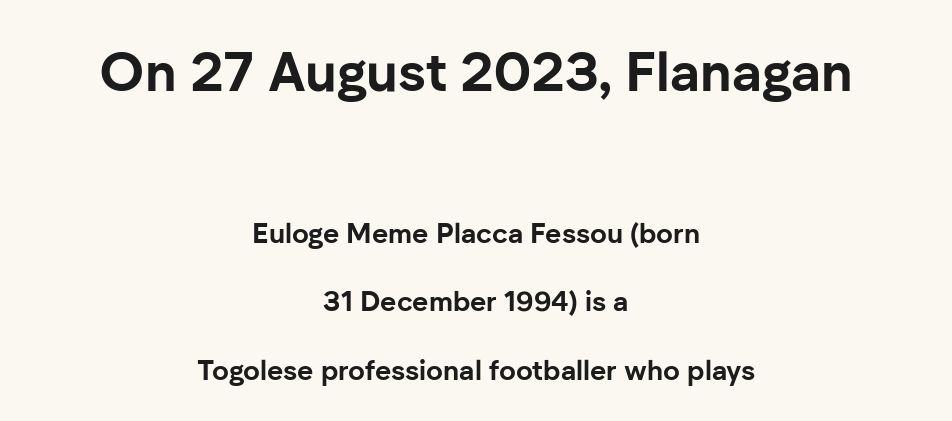
The image shows 55 px bold sans-serif type, upright; set centered, loose line spacing (2.45x), normal letter spacing, not underlined; the first (top) block is 1.96x larger; low stroke contrast and a medium x-height.
